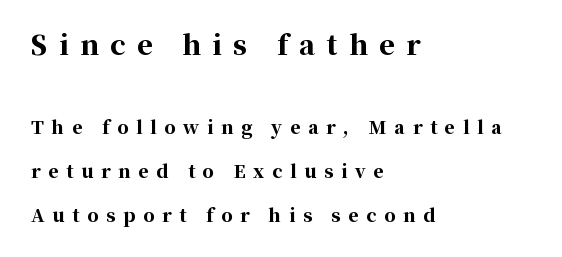
The image shows 27 px bold type, upright; set left-aligned, loose line spacing (2.44x), unusually wide letter spacing (+0.42 em), not underlined; the first (top) block is 1.5x larger.
